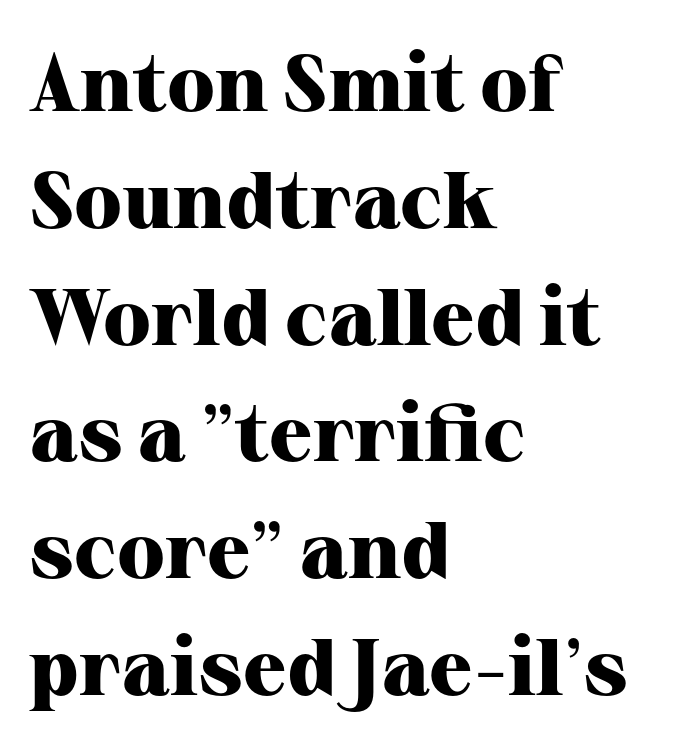
No word sits above an underline. Notice how thick the strokes are: this is what a full bold looks like. This sample uses plain, unmodified letter spacing. The rows are spaced the way most documents space them. Which margin do the lines hug? The left one — the right edge is uneven. The letters advance in unequal steps, a hallmark of proportional type.
